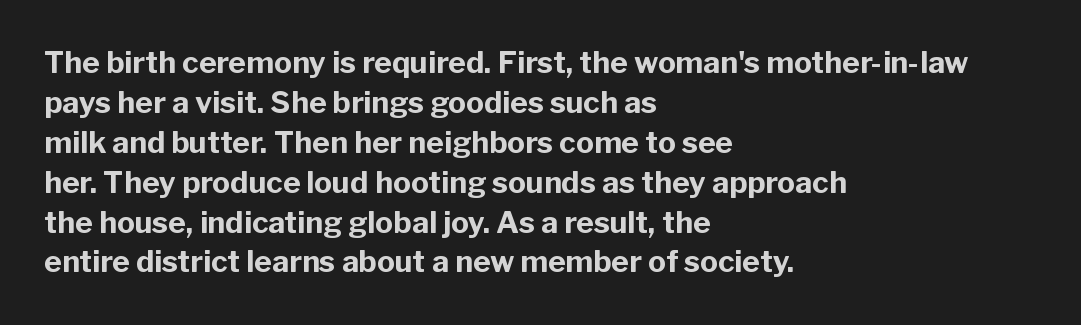
Is there much room between lines? A standard amount, neither cramped nor airy. Tall strokes in this sample are plumb rather than angled. Here the glyphs are tracked normally, forming tight word shapes. Plenty of ink on the page — the face is bold.
